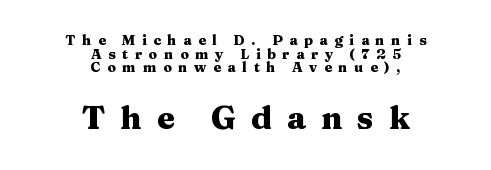
The image shows 32 px heavy, wide serif type, upright; set centered, tight line spacing (0.97x), unusually wide letter spacing (+0.47 em), not underlined; the second (bottom) block is 2.29x larger; medium stroke contrast and a medium x-height.
